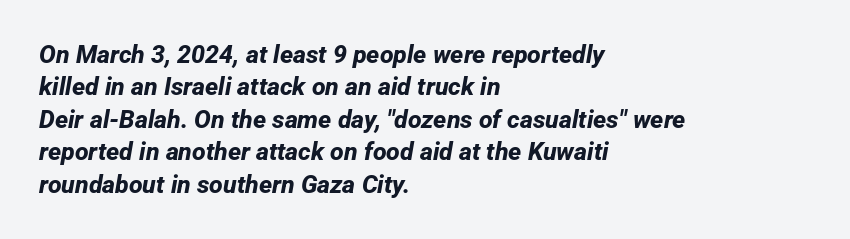
Q: Is the text bold? A: Yes.
Q: Is the text underlined? A: No.
Q: How is the paragraph aligned? A: Left-aligned.
Q: Is the spacing between letters normal or unusually wide? A: Normal.
Q: Is the spacing between lines tight, normal or loose? A: Normal.
